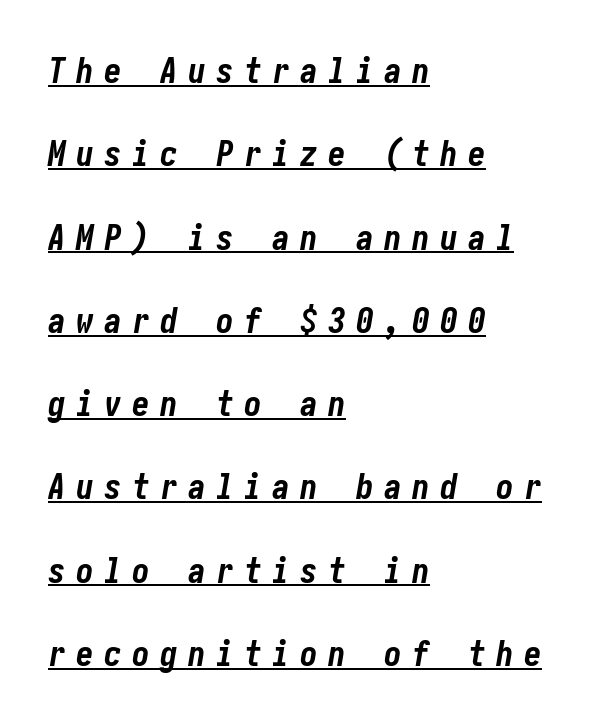
The passage shown has open, widely tracked lettering throughout. What's the leading like? Stretched, with rows far apart. This rendering uses left alignment, leaving the right contour irregular. Does the weight exceed regular? Yes, all the way to bold.
